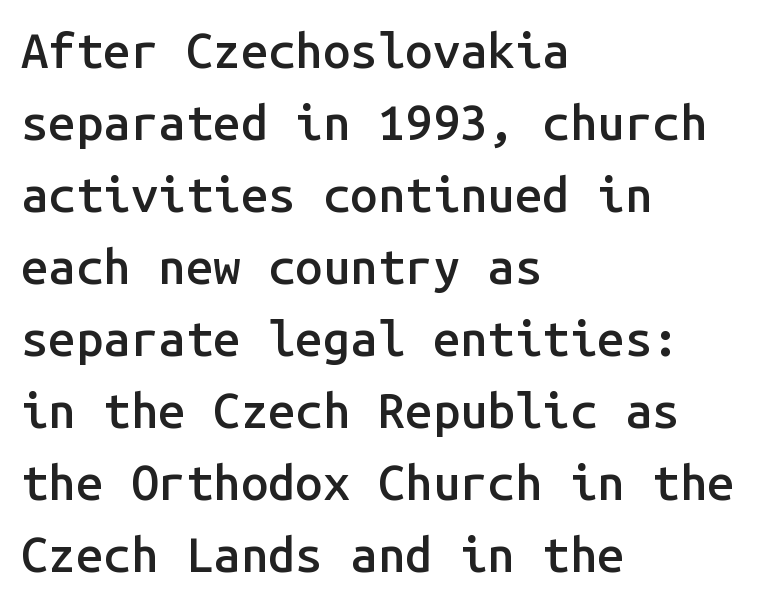
Think of a typewriter: that constant character pitch is what you see here. The text was rendered using a sans face with plain stroke endings. A roman cut, with each character standing at attention. Type without underlining. The leading is moderate, giving the passage an even texture.
